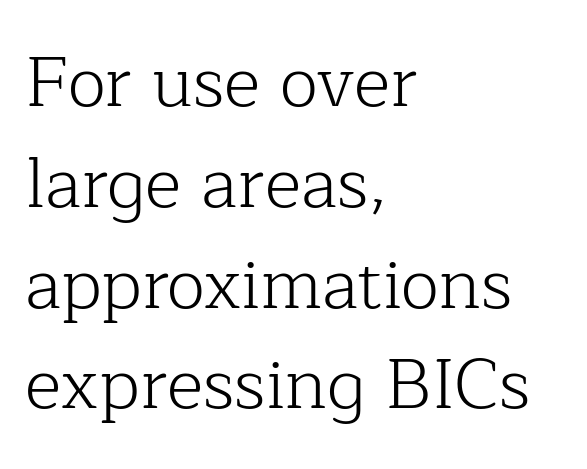
Q: Is the text bold? A: No.
Q: Is the text italic (slanted)? A: No, it is upright.
Q: Is the typeface a serif or a sans-serif typeface? A: Serif.
Q: Is the text underlined? A: No.
Q: How is the paragraph aligned? A: Left-aligned.
Q: Is the spacing between letters normal or unusually wide? A: Normal.
Q: Is the spacing between lines tight, normal or loose? A: Normal.
Q: Width (condensed, normal, or wide)? A: Normal.
Q: Stroke contrast? A: Low.
Q: x-height? A: Medium.
Q: Monospaced? A: No.
